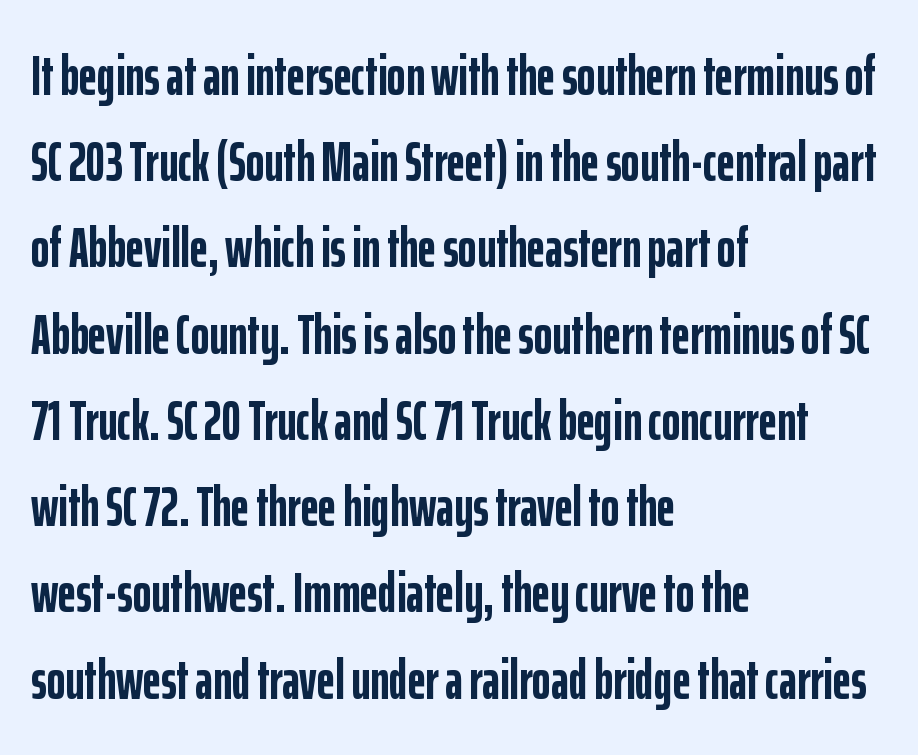
{"serif": "no", "italic": "no", "bold": "yes", "weight": "semibold", "width": "condensed", "stroke_contrast": "low", "x_height": "medium", "monospaced": "no", "underline": "no", "align": "left", "line_spacing": "normal", "line_spacing_ratio": 1.54, "letter_spacing": "normal", "letter_spacing_em": 0.0, "glyph_px": 56}
